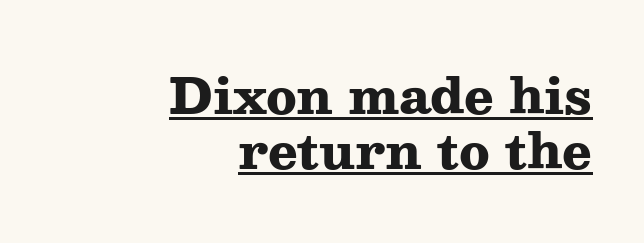
{"serif": "yes", "italic": "no", "bold": "yes", "weight": "heavy", "width": "wide", "stroke_contrast": "medium", "x_height": "medium", "monospaced": "no", "underline": "yes", "align": "right", "line_spacing": "tight", "line_spacing_ratio": 1.13, "letter_spacing": "normal", "letter_spacing_em": 0.0, "glyph_px": 49}
